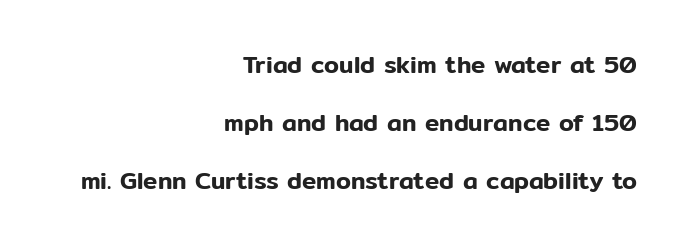
No word sits above an underline. The letterforms sit shoulder to shoulder at normal distance. Notice how the stems are strictly vertical — no italics here. Loosely led — the rows are spread out. If you drew a ruler down the right edge, every line would touch it.
